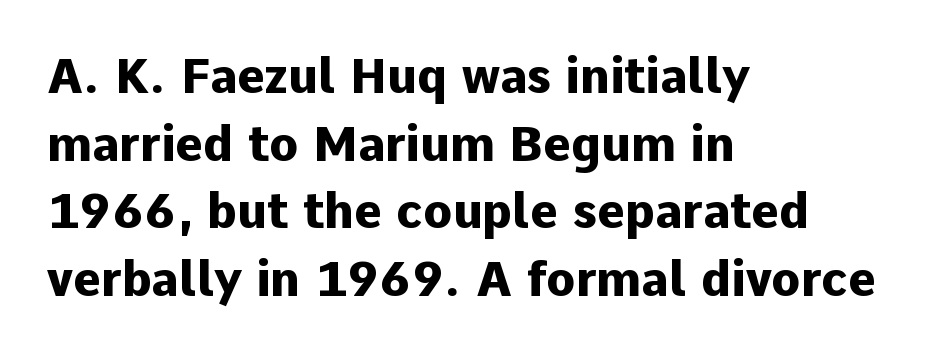
Proportional: the letters do not fall into vertical columns. The space directly below the letters is spotless. Notice how the passage keeps a crisp vertical edge on the left only. Letterform terminals end flat and unadorned throughout the passage.
